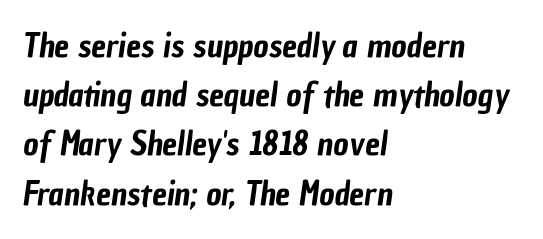
Character widths vary here, with narrow letters taking less room than wide ones. Compared with typical paragraphs, the rows here are spaced about the same. Letter spacing: default. Check under the words: just untouched page. The typeface chosen for these lines omits serifs. The paragraph shown leans on its left margin.
